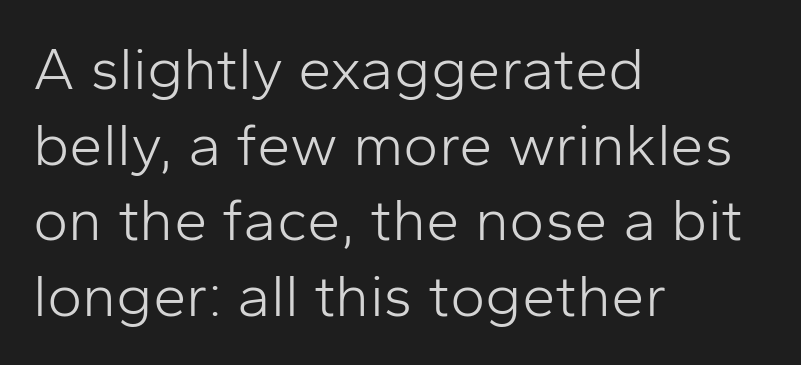
{"serif": "no", "italic": "no", "bold": "no", "weight": "light", "width": "normal", "stroke_contrast": "low", "x_height": "medium", "monospaced": "no", "underline": "no", "align": "left", "line_spacing": "normal", "line_spacing_ratio": 1.26, "letter_spacing": "normal", "letter_spacing_em": 0.0, "glyph_px": 60}
